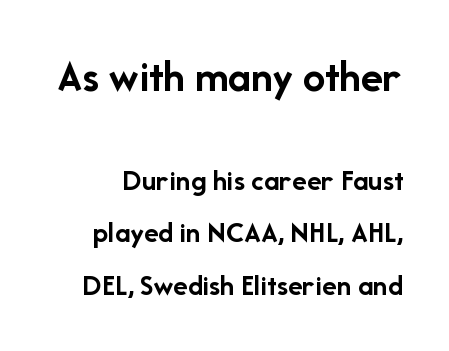
The image shows 45 px semibold sans-serif type, upright; set line spacing 1.74x, normal letter spacing, not underlined; the first (top) block is 1.5x larger; low stroke contrast and a medium x-height.
